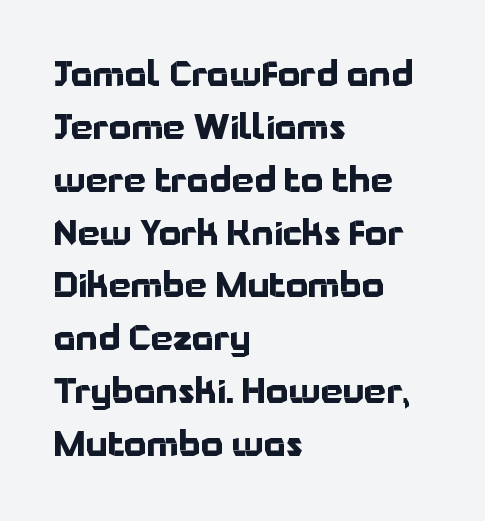
{"serif": "no", "italic": "no", "bold": "yes", "weight": "bold", "width": "normal", "stroke_contrast": "low", "x_height": "medium", "monospaced": "no", "underline": "no", "align": "left", "line_spacing": "normal", "line_spacing_ratio": 1.51, "letter_spacing": "normal", "letter_spacing_em": 0.0, "glyph_px": 35}
